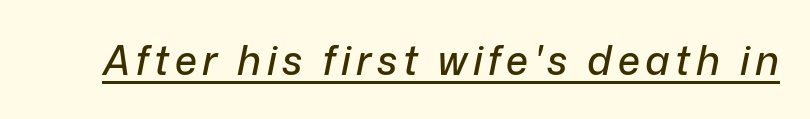
The specimen includes a rule beneath the text block's lines. The font's italic variant was chosen for this text. Each letter keeps its own natural width here, so spacing adapts to shape.
